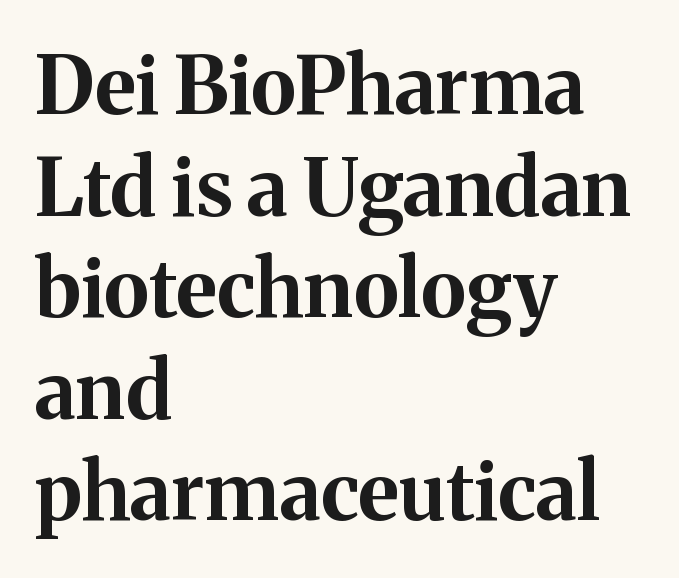
The zone under the glyphs is completely vacant. Characters remain perfectly vertical along every line. Layout note: lines flush left. This sample uses a serif face. Character widths vary here, with narrow letters taking less room than wide ones.
